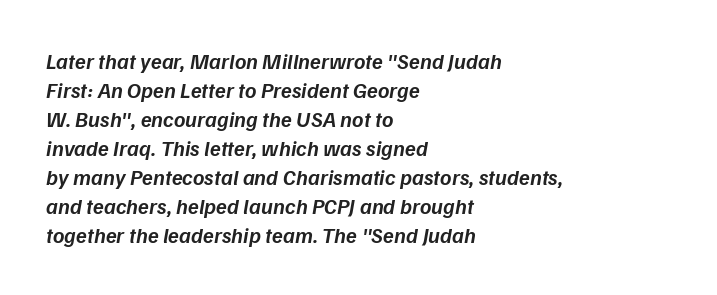
{"italic": "yes", "lean": "right", "slant_degrees": 9, "bold": "semi", "underline": "no", "align": "left", "line_spacing": "normal", "line_spacing_ratio": 1.32, "letter_spacing": "normal", "letter_spacing_em": 0.0, "glyph_px": 22}
